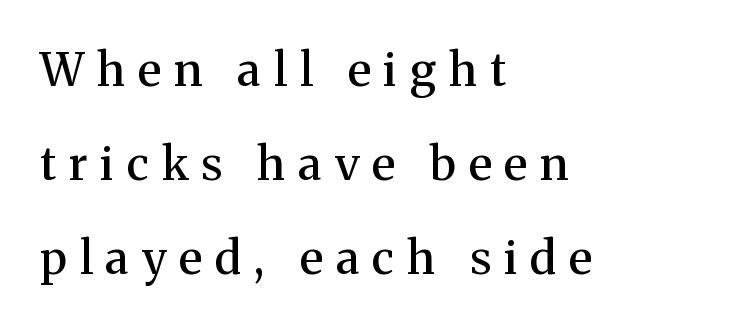
Q: Is the text bold? A: Semi-bold.
Q: Is the text italic (slanted)? A: No, it is upright.
Q: Is the typeface a serif or a sans-serif typeface? A: Serif.
Q: Is the text underlined? A: No.
Q: How is the paragraph aligned? A: Left-aligned.
Q: Is the spacing between letters normal or unusually wide? A: Unusually wide.
Q: Is the spacing between lines tight, normal or loose? A: Loose.
Q: Width (condensed, normal, or wide)? A: Normal.
Q: Stroke contrast? A: Medium.
Q: x-height? A: Medium.
Q: Monospaced? A: No.
